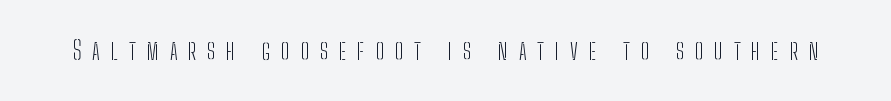
Q: Is the text bold? A: No.
Q: Is the text italic (slanted)? A: No, it is upright.
Q: Is the text underlined? A: No.
Q: Is the spacing between letters normal or unusually wide? A: Unusually wide.
